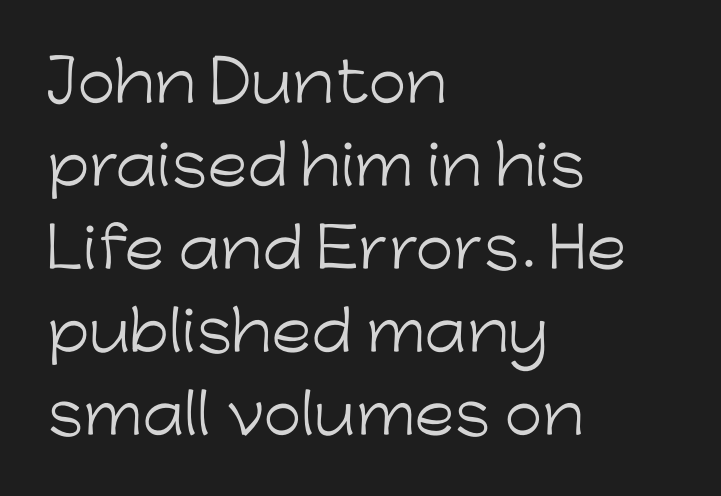
{"serif": "no", "italic": "no", "bold": "no", "weight": "light", "width": "normal", "stroke_contrast": "low", "x_height": "medium", "monospaced": "no", "underline": "no", "align": "left", "line_spacing": "normal", "line_spacing_ratio": 1.51, "letter_spacing": "normal", "letter_spacing_em": 0.0, "glyph_px": 55}
